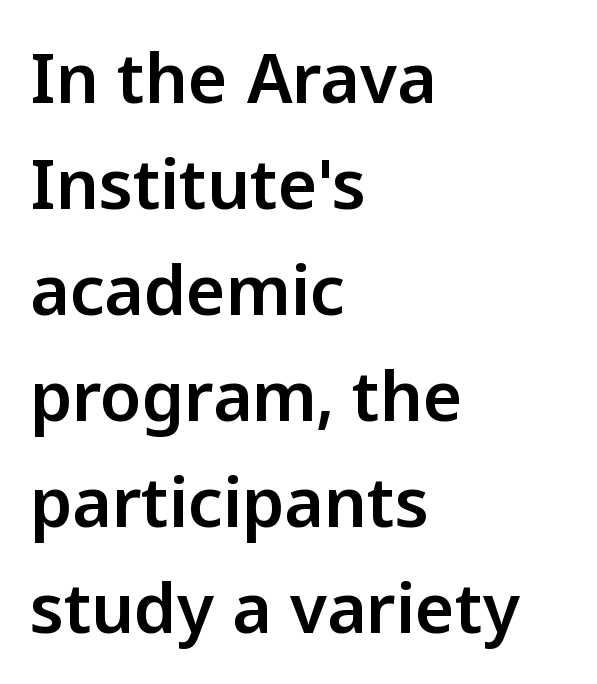
Notice how descenders clear the ascenders below comfortably — that's standard leading. Does the lettering tilt? It doesn't — this is upright. Compared with a centered layout, this one pins lines to the left instead. Stroke terminals: plain, sans-serif. Standard letterfit; no display-style spreading of the glyphs.
